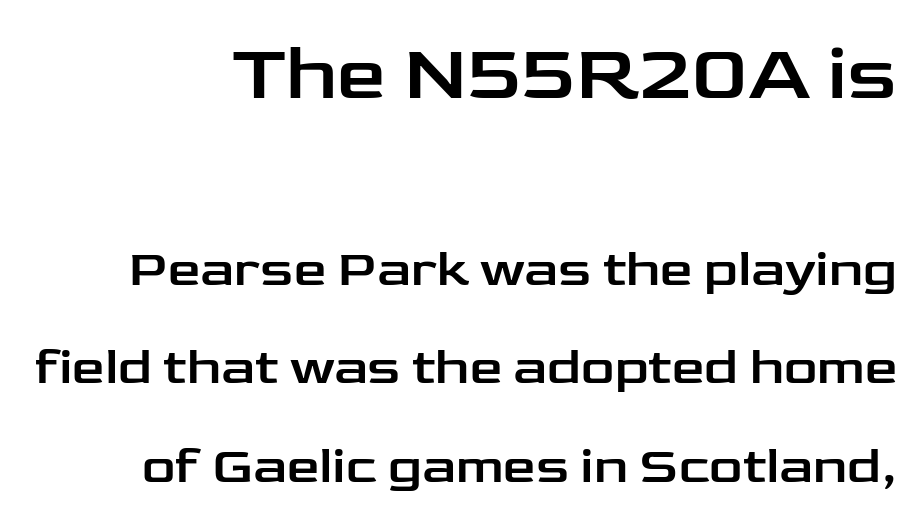
Top chunk: large. Bottom chunk: small. The font's upright variant was chosen for this text. The line texture is even and compact thanks to regular tracking. Underline: absent. The passage is arranged like a letterhead date or caption credit — flush right. Serifs: no, the terminals of the letterforms are clean.
